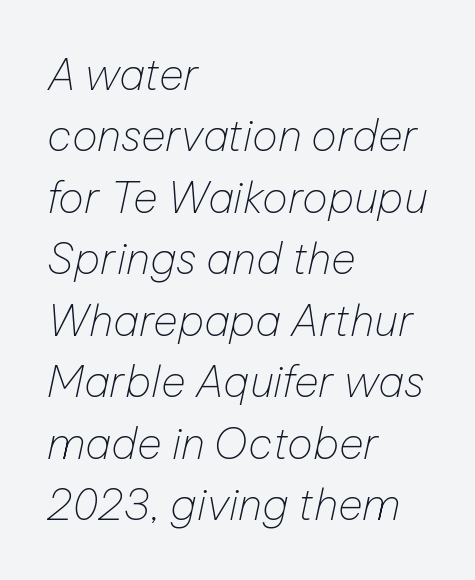
Is the type slanted? Yes — the strokes lean at a clear angle. Inter-character spacing is left at the font's built-in metrics. Heft: none added — not bold. Underline: absent. The passage shown is typed in a proportional face where columns would drift. One-word summary of the alignment: left.
